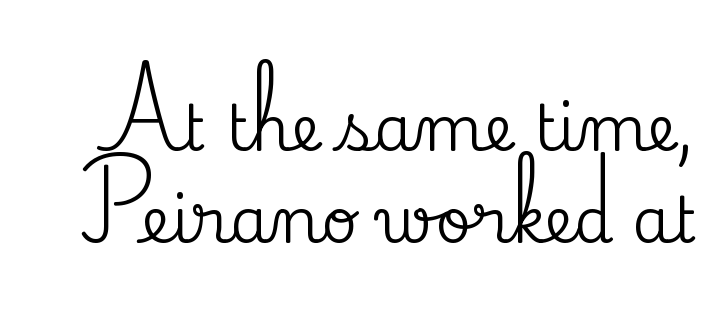
This sample has the flowing, uneven cadence of proportional lettering. This is serif lettering, the kind often seen in printed books. Does extra space separate the letters? No, they use regular spacing. The letters stand upright; this is a roman face. The designer left line spacing at the default. Descenders hang freely into open space.
